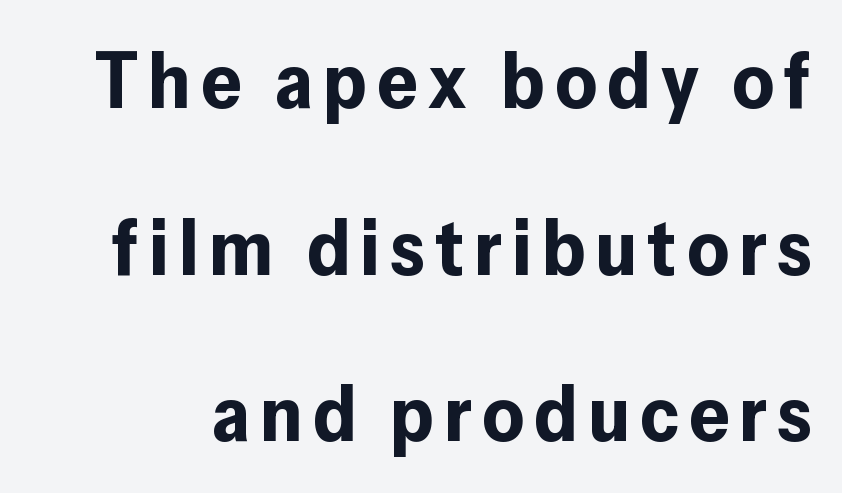
The image shows 79 px bold sans-serif type, upright; set loose line spacing (2.11x), not underlined; low stroke contrast and a medium x-height.
